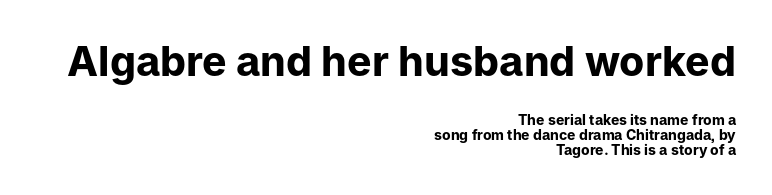
Q: Is the text bold? A: Yes.
Q: Is the text italic (slanted)? A: No, it is upright.
Q: Is the typeface a serif or a sans-serif typeface? A: Sans-serif.
Q: Is the text underlined? A: No.
Q: How is the paragraph aligned? A: Right-aligned.
Q: Is the spacing between letters normal or unusually wide? A: Normal.
Q: Is the spacing between lines tight, normal or loose? A: Tight.
Q: Which block of text is set in a larger size, the first (top) or the second (bottom)? A: The first (top) one.
Q: Width (condensed, normal, or wide)? A: Normal.
Q: Stroke contrast? A: Low.
Q: x-height? A: Medium.
Q: Monospaced? A: No.
